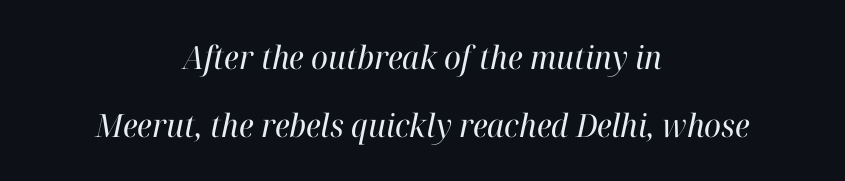
Q: Is the text bold? A: No.
Q: Is the text italic (slanted)? A: Yes, it leans right by about 12 degrees.
Q: Is the typeface a serif or a sans-serif typeface? A: Serif.
Q: Is the text underlined? A: No.
Q: How is the paragraph aligned? A: Centered.
Q: Is the spacing between letters normal or unusually wide? A: Normal.
Q: Is the spacing between lines tight, normal or loose? A: Loose.
Q: Width (condensed, normal, or wide)? A: Normal.
Q: Stroke contrast? A: High.
Q: x-height? A: Medium.
Q: Monospaced? A: No.
